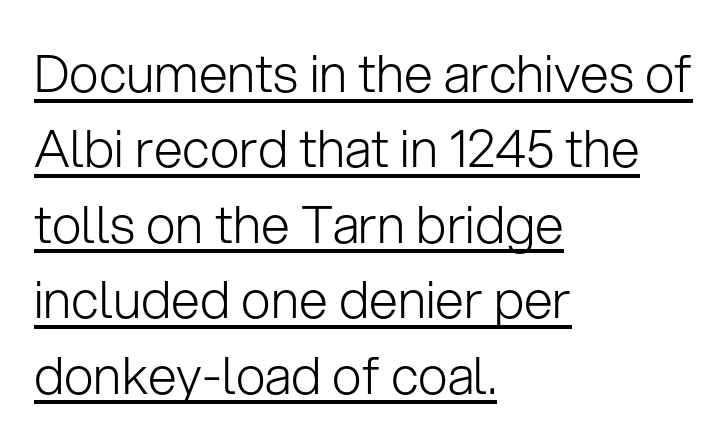
Q: Is the text bold? A: No.
Q: Is the text italic (slanted)? A: No, it is upright.
Q: Is the typeface a serif or a sans-serif typeface? A: Sans-serif.
Q: Is the text underlined? A: Yes.
Q: How is the paragraph aligned? A: Left-aligned.
Q: Is the spacing between letters normal or unusually wide? A: Normal.
Q: Is the spacing between lines tight, normal or loose? A: Normal.
Q: Width (condensed, normal, or wide)? A: Normal.
Q: Stroke contrast? A: Low.
Q: x-height? A: Medium.
Q: Monospaced? A: No.
